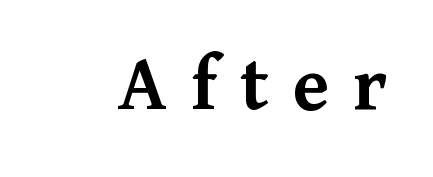
The designer went with a serif here, giving each stem small feet. The axis of the letterforms is exactly vertical. Here the designer chose a conventional face with non-uniform glyph widths. The zone under the glyphs is completely vacant. The font is running at its bold setting. Display-style spreading of the glyphs; the letterfit is very open.
